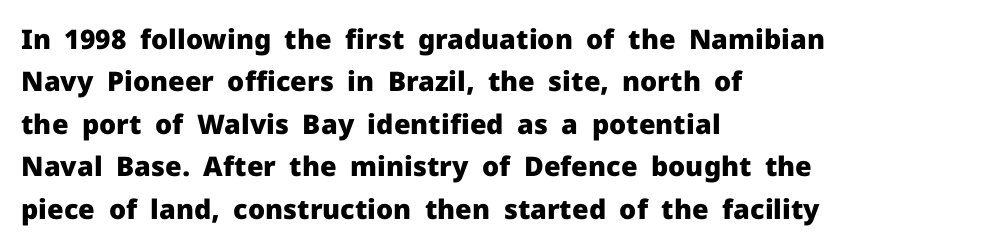
Q: Is the text bold? A: Yes.
Q: Is the text italic (slanted)? A: No, it is upright.
Q: Is the text underlined? A: No.
Q: How is the paragraph aligned? A: Left-aligned.
Q: Is the spacing between letters normal or unusually wide? A: Normal.
Q: Is the spacing between lines tight, normal or loose? A: Normal.
